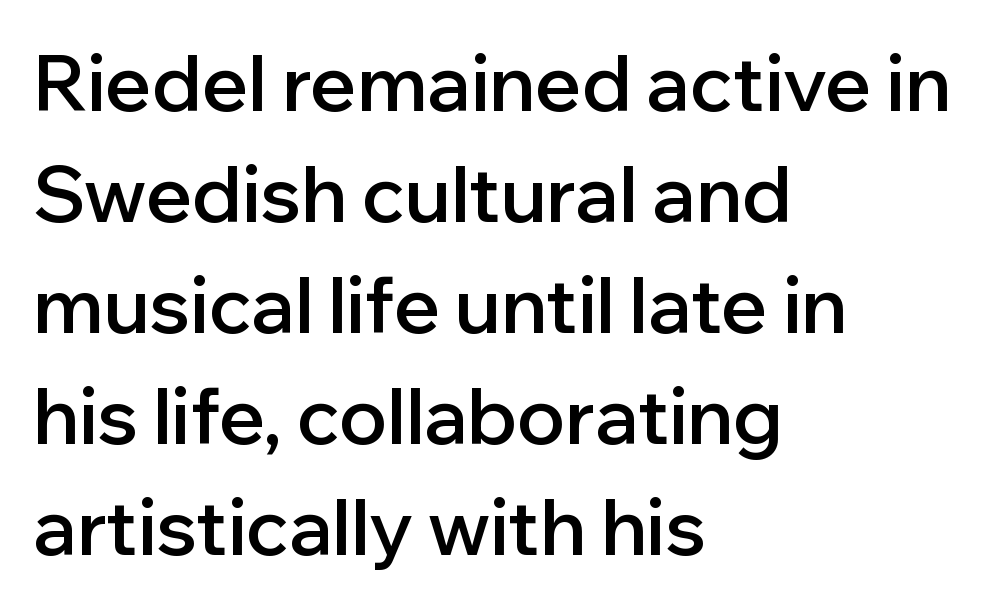
Q: Is the text bold? A: Semi-bold.
Q: Is the text italic (slanted)? A: No, it is upright.
Q: Is the typeface a serif or a sans-serif typeface? A: Sans-serif.
Q: Is the text underlined? A: No.
Q: How is the paragraph aligned? A: Left-aligned.
Q: Is the spacing between letters normal or unusually wide? A: Normal.
Q: Is the spacing between lines tight, normal or loose? A: Normal.
Q: Width (condensed, normal, or wide)? A: Normal.
Q: Stroke contrast? A: Low.
Q: x-height? A: Medium.
Q: Monospaced? A: No.
